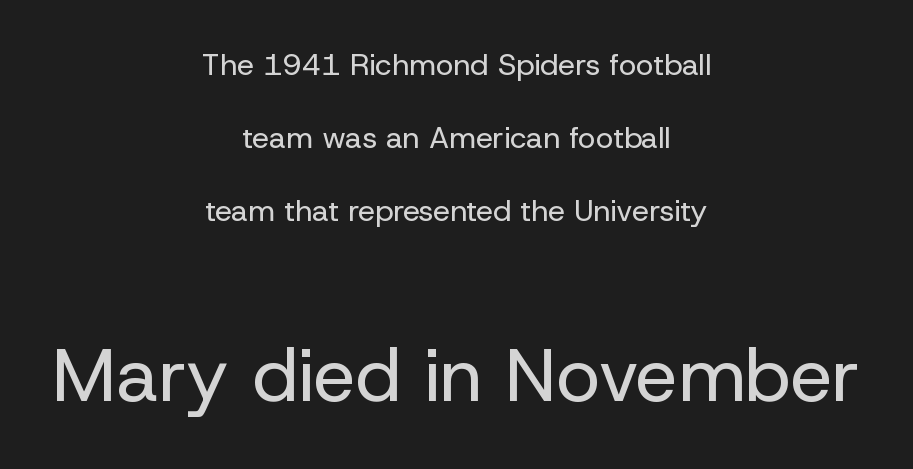
Q: Is the text bold? A: No.
Q: Is the text italic (slanted)? A: No, it is upright.
Q: Is the typeface a serif or a sans-serif typeface? A: Sans-serif.
Q: Is the text underlined? A: No.
Q: How is the paragraph aligned? A: Centered.
Q: Is the spacing between letters normal or unusually wide? A: Normal.
Q: Is the spacing between lines tight, normal or loose? A: Loose.
Q: Which block of text is set in a larger size, the first (top) or the second (bottom)? A: The second (bottom) one.
Q: Width (condensed, normal, or wide)? A: Normal.
Q: Stroke contrast? A: Low.
Q: x-height? A: Medium.
Q: Monospaced? A: No.
